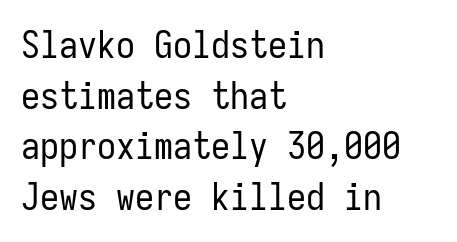
Q: Is the text bold? A: No.
Q: Is the text italic (slanted)? A: No, it is upright.
Q: Is the typeface a serif or a sans-serif typeface? A: Sans-serif.
Q: Is the text underlined? A: No.
Q: How is the paragraph aligned? A: Left-aligned.
Q: Is the spacing between letters normal or unusually wide? A: Normal.
Q: Is the spacing between lines tight, normal or loose? A: Normal.
Q: Width (condensed, normal, or wide)? A: Condensed.
Q: Stroke contrast? A: Low.
Q: x-height? A: Medium.
Q: Monospaced? A: Yes.
